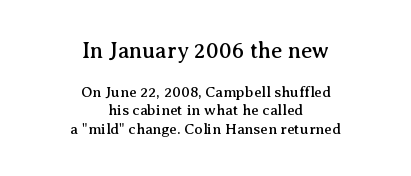
{"italic": "no", "underline": "no", "align": "center", "line_spacing_ratio": 1.23, "letter_spacing": "normal", "letter_spacing_em": 0.0, "larger_block": "first", "size_ratio": 1.47, "glyph_px": 22}
